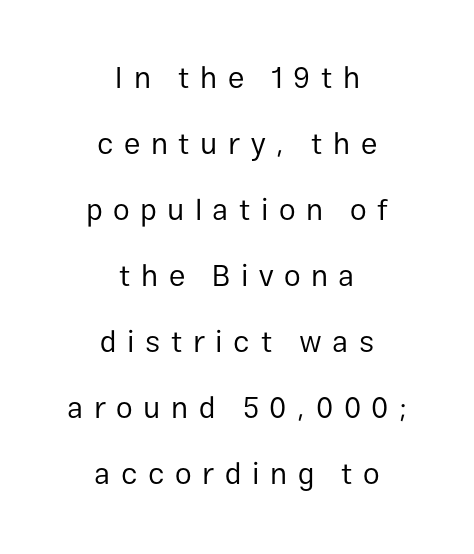
Q: Is the text bold? A: No.
Q: Is the text italic (slanted)? A: No, it is upright.
Q: Is the typeface a serif or a sans-serif typeface? A: Sans-serif.
Q: Is the text underlined? A: No.
Q: How is the paragraph aligned? A: Centered.
Q: Is the spacing between letters normal or unusually wide? A: Unusually wide.
Q: Is the spacing between lines tight, normal or loose? A: Loose.
Q: Width (condensed, normal, or wide)? A: Normal.
Q: Stroke contrast? A: Low.
Q: x-height? A: Medium.
Q: Monospaced? A: No.
